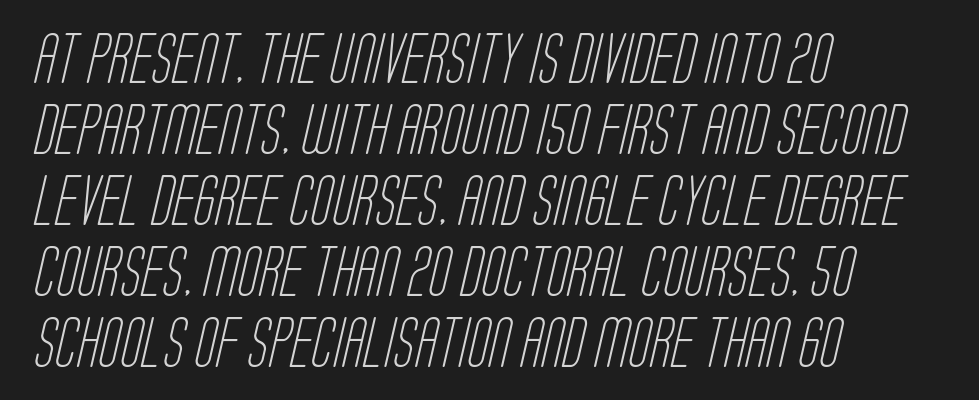
The image shows 50 px light, condensed sans-serif type; set left-aligned, normal line spacing (1.42x), normal letter spacing, not underlined; low stroke contrast and a large x-height.
